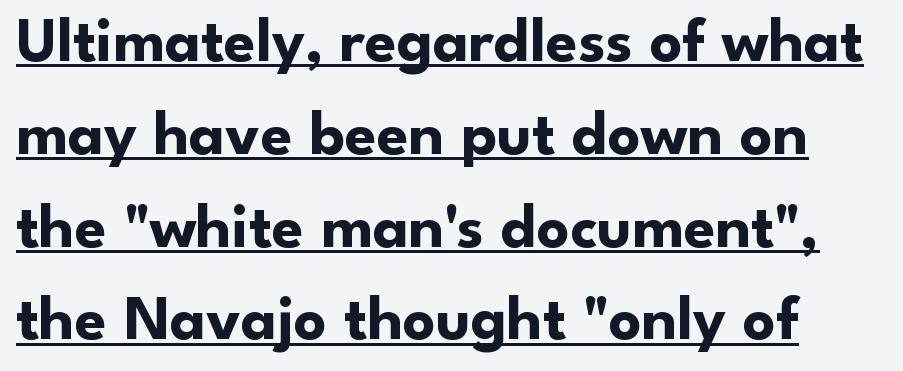
Alignment: flush left. How would I describe the line gaps? Plain and ordinary. This rendering employs a face without finishing strokes, i.e., a sans-serif. The font's upright variant was chosen for this text. The gaps between neighbouring characters are ordinary and unremarkable.
